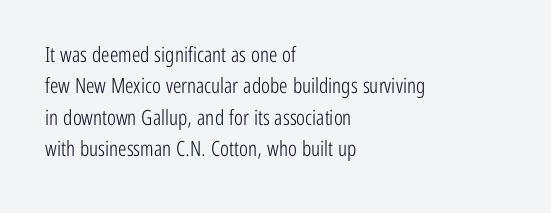
Q: Is the text bold? A: No.
Q: Is the text italic (slanted)? A: No, it is upright.
Q: Is the text underlined? A: No.
Q: How is the paragraph aligned? A: Left-aligned.
Q: Is the spacing between letters normal or unusually wide? A: Normal.
Q: Is the spacing between lines tight, normal or loose? A: Normal.
